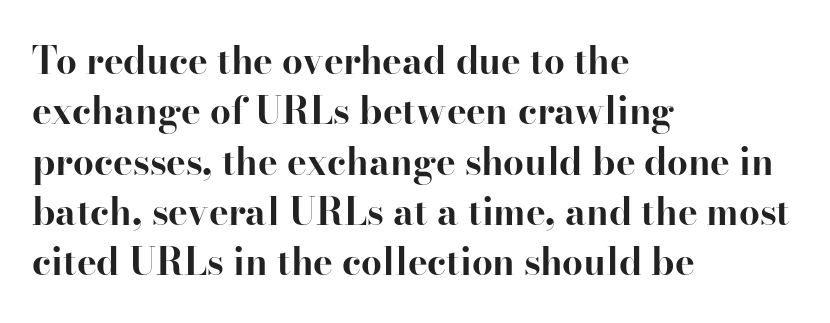
What stands out about the letter spacing? Nothing — it is the standard amount. These lines are rendered in a variable-pitch font. Notice how thick the strokes are: this is what a full bold looks like. Decoration check: the copy has no underline. The face used here is seriffed, in the tradition of book romans.
